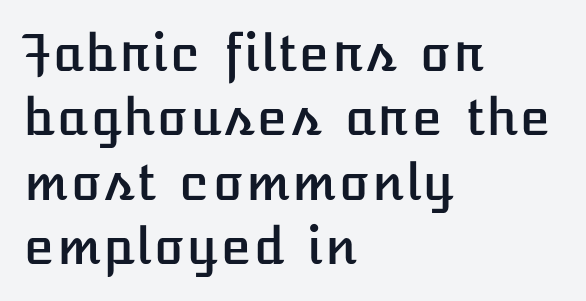
{"italic": "no", "width": "normal", "stroke_contrast": "low", "x_height": "medium", "underline": "no", "align": "left", "line_spacing": "normal", "line_spacing_ratio": 1.29, "letter_spacing": "normal", "letter_spacing_em": 0.0, "glyph_px": 50}
